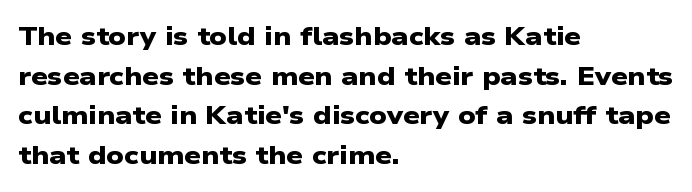
Casual observation: everything's shoved over to the left. Decoration check: the copy has no underline. Quick note: interline space is typical. Weight check: bold — yes, fully. How are the letters spaced? Ordinarily, with no added tracking.
